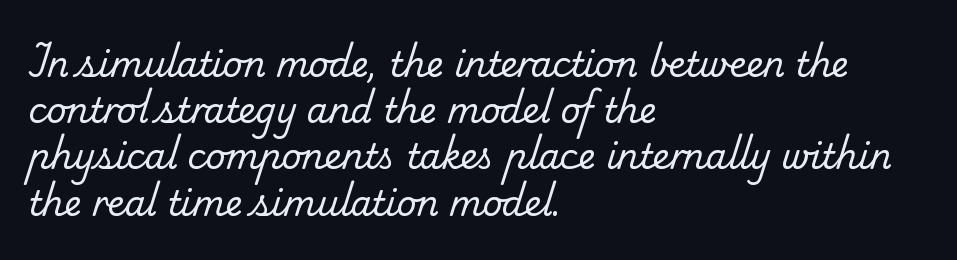
Q: Is the text bold? A: No.
Q: Is the typeface a serif or a sans-serif typeface? A: Serif.
Q: Is the text underlined? A: No.
Q: How is the paragraph aligned? A: Left-aligned.
Q: Is the spacing between letters normal or unusually wide? A: Normal.
Q: Is the spacing between lines tight, normal or loose? A: Normal.
Q: Width (condensed, normal, or wide)? A: Normal.
Q: Stroke contrast? A: Low.
Q: x-height? A: Small.
Q: Monospaced? A: No.
